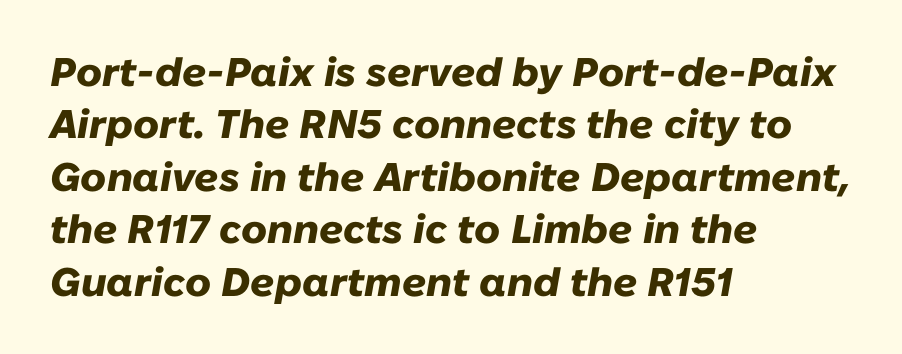
The image shows 40 px heavy type, italic (leaning right); set left-aligned, normal line spacing (1.31x), normal letter spacing, not underlined; low stroke contrast and a medium x-height.
